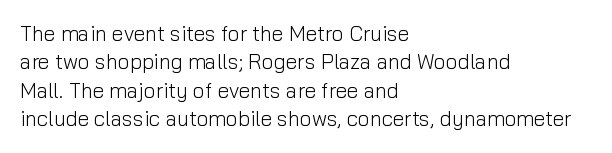
The image shows 21 px text type, upright; set left-aligned, normal line spacing (1.35x), normal letter spacing, not underlined.
